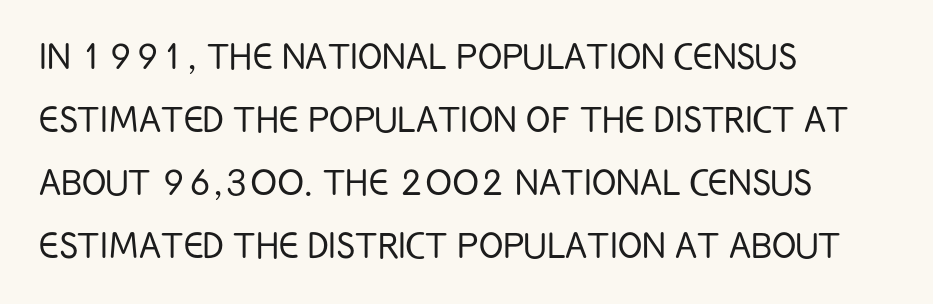
In terms of posture, this sample is upright. The rendering uses a moderate line-height, typical for paragraphs. Nothing sits at the stroke ends, so this counts as sans-serif. Weight class: somewhere from thin through regular. The face used here is proportionally spaced, like ordinary book or web type.
